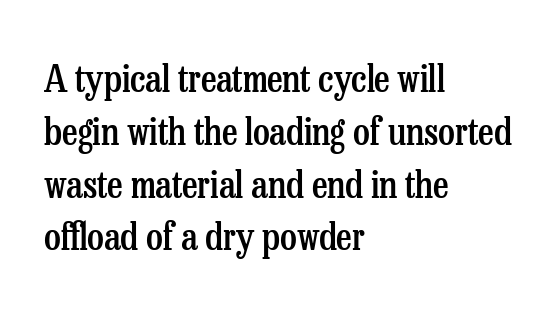
Q: Is the text bold? A: Semi-bold.
Q: Is the text italic (slanted)? A: No, it is upright.
Q: Is the typeface a serif or a sans-serif typeface? A: Serif.
Q: Is the text underlined? A: No.
Q: How is the paragraph aligned? A: Left-aligned.
Q: Is the spacing between letters normal or unusually wide? A: Normal.
Q: Is the spacing between lines tight, normal or loose? A: Normal.
Q: Width (condensed, normal, or wide)? A: Condensed.
Q: Stroke contrast? A: Low.
Q: x-height? A: Medium.
Q: Monospaced? A: No.
